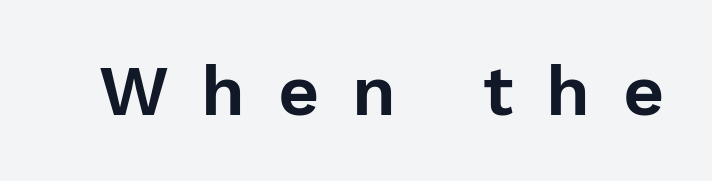
{"serif": "no", "italic": "no", "width": "normal", "stroke_contrast": "low", "x_height": "medium", "monospaced": "no", "underline": "no", "letter_spacing": "wide", "letter_spacing_em": 0.46, "glyph_px": 71}
